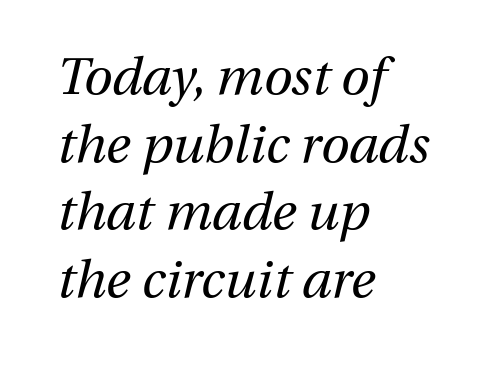
The image shows 52 px regular-weight type, italic (leaning right); set left-aligned, normal line spacing (1.3x), normal letter spacing, not underlined; medium stroke contrast and a medium x-height.
